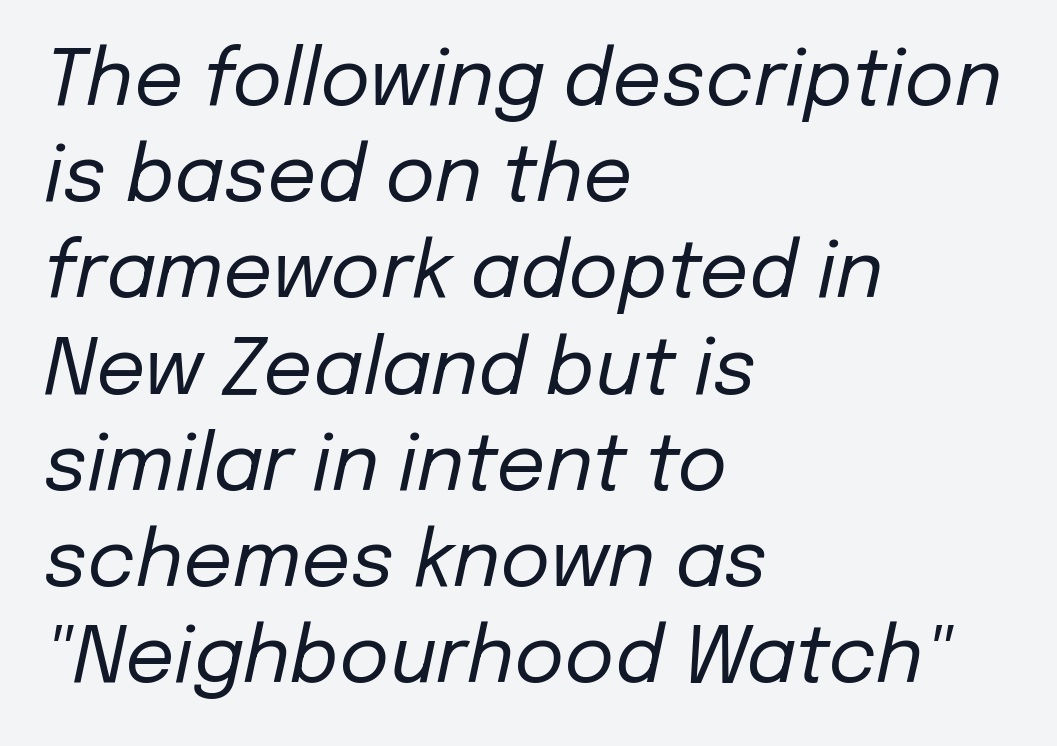
{"italic": "yes", "lean": "right", "slant_degrees": 12, "bold": "no", "weight": "regular", "width": "normal", "stroke_contrast": "low", "x_height": "medium", "monospaced": "no", "underline": "no", "align": "left", "line_spacing": "normal", "line_spacing_ratio": 1.25, "letter_spacing": "normal", "letter_spacing_em": 0.0, "glyph_px": 77}
